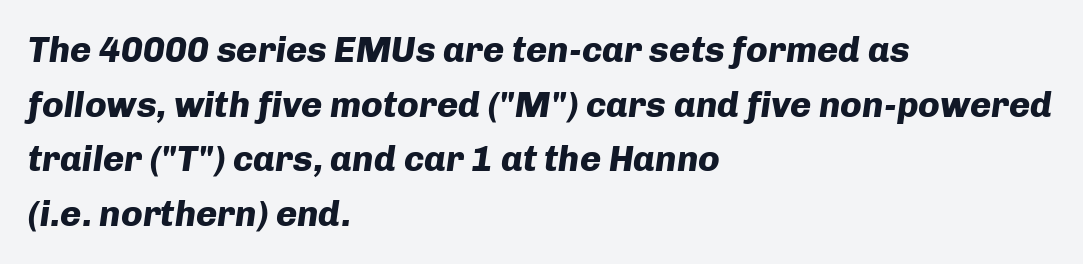
The image shows 36 px heavy type, italic (leaning right); set left-aligned, normal line spacing (1.52x), normal letter spacing, not underlined; low stroke contrast and a medium x-height.
